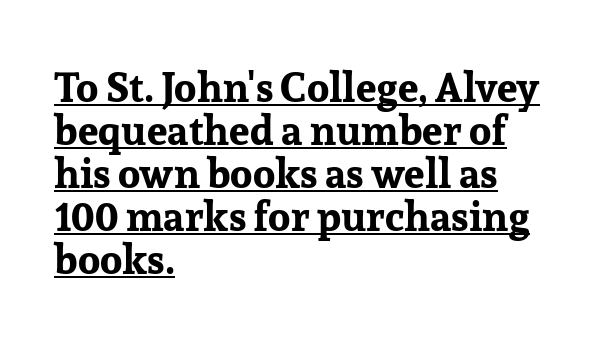
Q: Is the text bold? A: Yes.
Q: Is the text italic (slanted)? A: No, it is upright.
Q: Is the typeface a serif or a sans-serif typeface? A: Serif.
Q: Is the text underlined? A: Yes.
Q: How is the paragraph aligned? A: Left-aligned.
Q: Is the spacing between letters normal or unusually wide? A: Normal.
Q: Is the spacing between lines tight, normal or loose? A: Tight.
Q: Width (condensed, normal, or wide)? A: Normal.
Q: Stroke contrast? A: Low.
Q: x-height? A: Medium.
Q: Monospaced? A: No.
